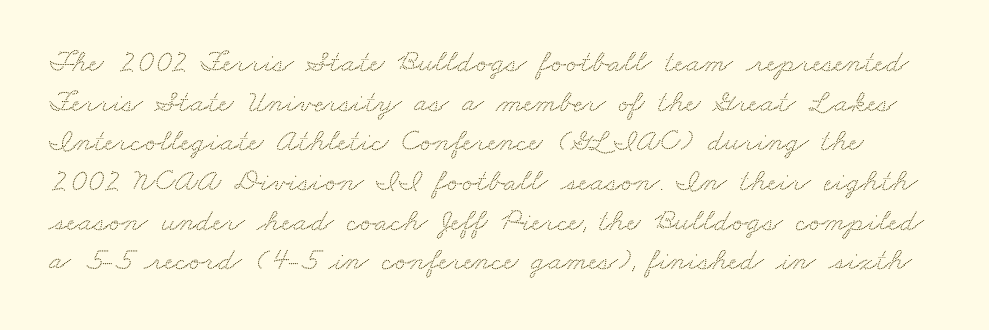
The image shows 32 px wide serif type; set line spacing 1.24x, normal letter spacing, not underlined; medium stroke contrast and a small x-height.
